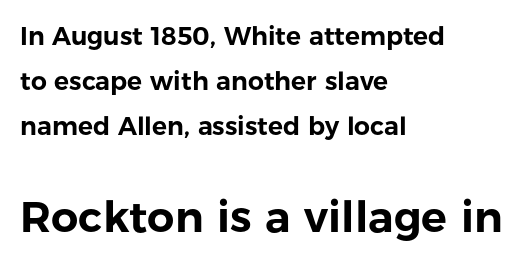
The zone under the glyphs is completely vacant. The font's upright variant was chosen for this text. The paragraph has a hard left edge and a soft right edge. Each letter keeps its own natural width here, so spacing adapts to shape.
